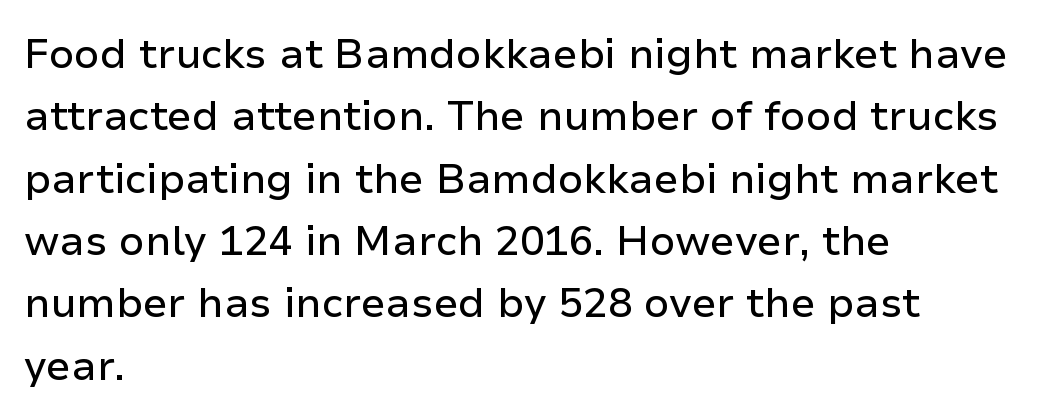
The image shows 41 px sans-serif type, upright; set left-aligned, normal line spacing (1.52x), normal letter spacing, not underlined; low stroke contrast and a medium x-height.
